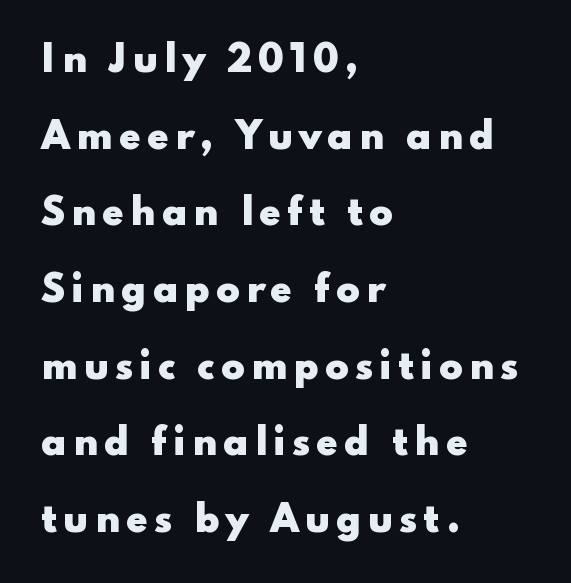
The image shows 35 px heavy, wide sans-serif type, upright; set left-aligned, loose line spacing (2.19x), not underlined; low stroke contrast and a small x-height.
